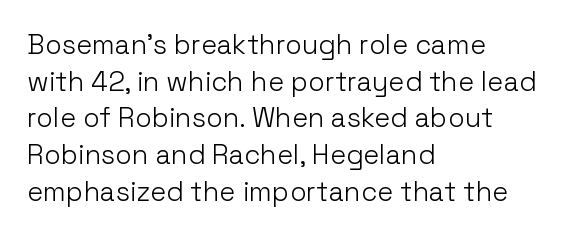
Q: Is the text bold? A: No.
Q: Is the text italic (slanted)? A: No, it is upright.
Q: Is the text underlined? A: No.
Q: How is the paragraph aligned? A: Left-aligned.
Q: Is the spacing between letters normal or unusually wide? A: Normal.
Q: Is the spacing between lines tight, normal or loose? A: Normal.
